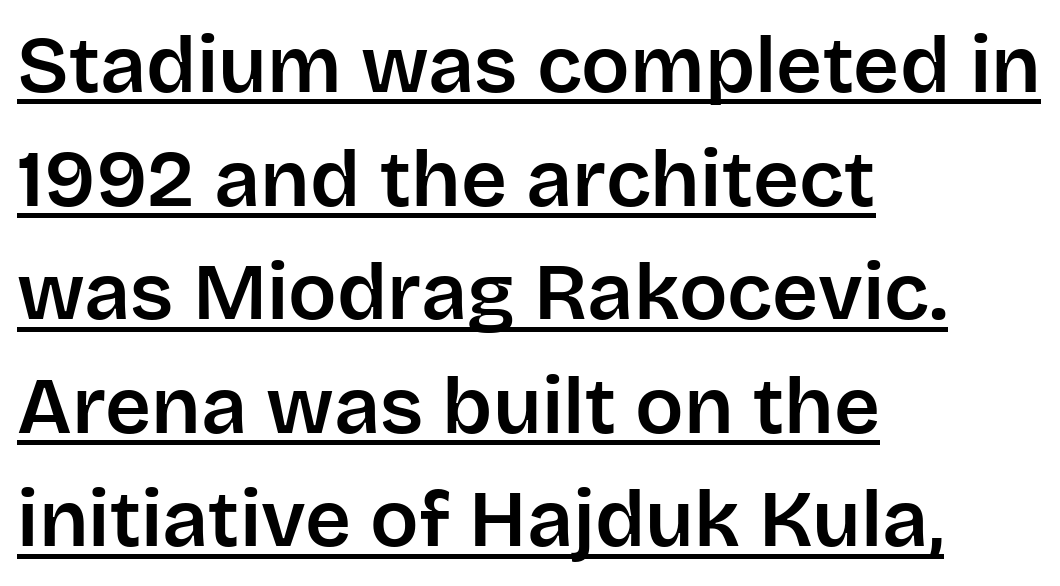
{"serif": "no", "italic": "no", "width": "normal", "stroke_contrast": "low", "x_height": "large", "monospaced": "no", "underline": "yes", "align": "left", "line_spacing": "normal", "line_spacing_ratio": 1.42, "letter_spacing": "normal", "letter_spacing_em": 0.0, "glyph_px": 80}
